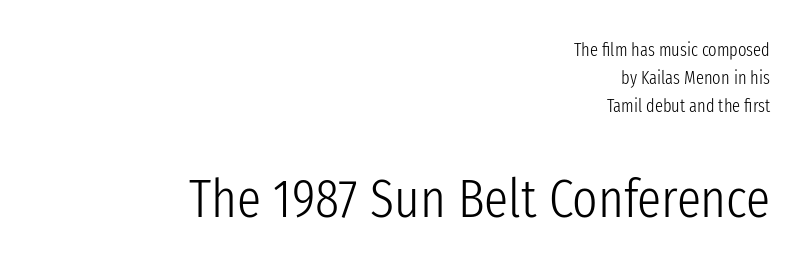
Q: Is the text bold? A: No.
Q: Is the text italic (slanted)? A: No, it is upright.
Q: Is the typeface a serif or a sans-serif typeface? A: Sans-serif.
Q: Is the text underlined? A: No.
Q: How is the paragraph aligned? A: Right-aligned.
Q: Is the spacing between letters normal or unusually wide? A: Normal.
Q: Is the spacing between lines tight, normal or loose? A: Normal.
Q: Which block of text is set in a larger size, the first (top) or the second (bottom)? A: The second (bottom) one.
Q: Width (condensed, normal, or wide)? A: Condensed.
Q: Stroke contrast? A: Low.
Q: x-height? A: Medium.
Q: Monospaced? A: No.
